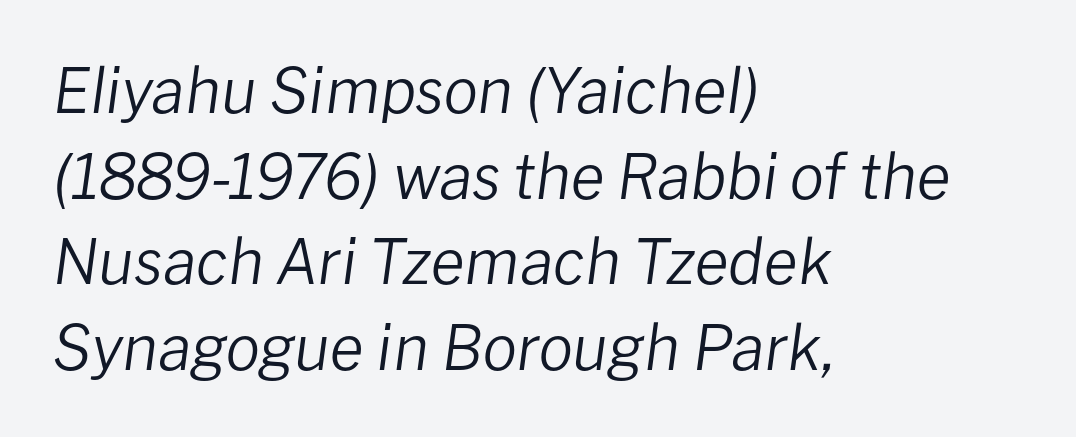
{"italic": "yes", "lean": "right", "slant_degrees": 8, "bold": "no", "weight": "regular", "width": "normal", "stroke_contrast": "low", "x_height": "medium", "monospaced": "no", "underline": "no", "align": "left", "line_spacing": "normal", "line_spacing_ratio": 1.38, "letter_spacing": "normal", "letter_spacing_em": 0.0, "glyph_px": 62}
